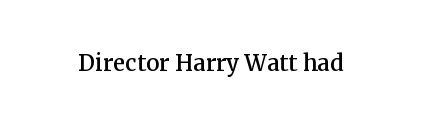
{"serif": "yes", "italic": "no", "width": "normal", "stroke_contrast": "medium", "x_height": "medium", "monospaced": "no", "underline": "no", "letter_spacing": "normal", "letter_spacing_em": 0.0, "glyph_px": 30}
